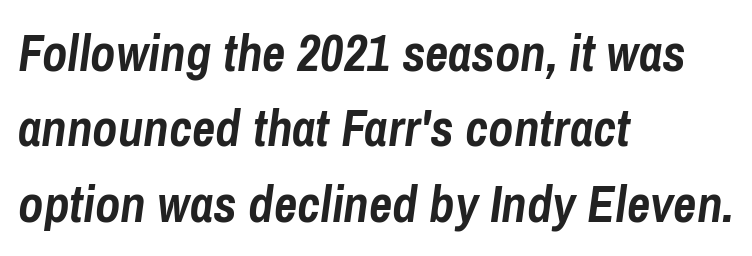
Q: Is the text bold? A: Yes.
Q: Is the text italic (slanted)? A: Yes, it leans right by about 8 degrees.
Q: Is the text underlined? A: No.
Q: How is the paragraph aligned? A: Left-aligned.
Q: Is the spacing between letters normal or unusually wide? A: Normal.
Q: Is the spacing between lines tight, normal or loose? A: Normal.
Q: Width (condensed, normal, or wide)? A: Condensed.
Q: Stroke contrast? A: Low.
Q: x-height? A: Medium.
Q: Monospaced? A: No.
